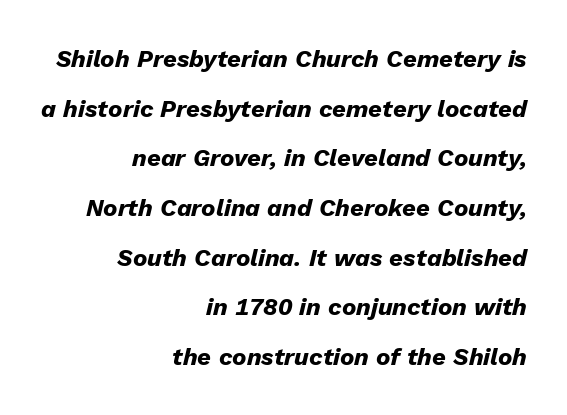
The image shows 24 px bold type, italic (leaning right); set right-aligned, loose line spacing (2.07x), normal letter spacing, not underlined.
